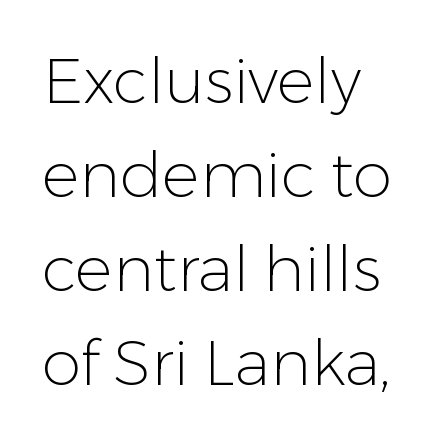
The image shows 63 px light sans-serif type, upright; set left-aligned, normal line spacing (1.49x), normal letter spacing, not underlined; low stroke contrast and a medium x-height.
